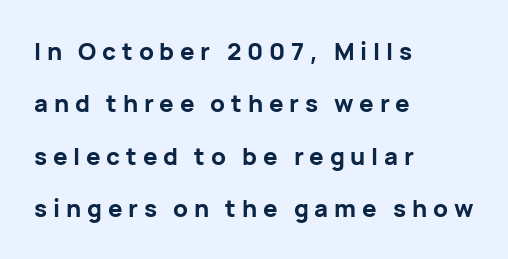
{"italic": "no", "bold": "yes", "underline": "no", "align": "left", "line_spacing": "loose", "line_spacing_ratio": 2.18, "letter_spacing": "wide", "letter_spacing_em": 0.24, "glyph_px": 24}
